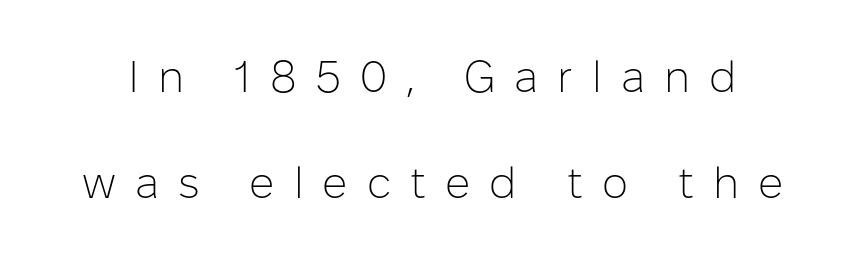
A typesetter would label this face a sans. Summary of vertical rhythm: relaxed, with wide interline spacing. Think standard paragraph weight, or any step lighter than that. The type sits square on the baseline with zero lean. Spacing verdict: proportional, widths tailored to each character.
